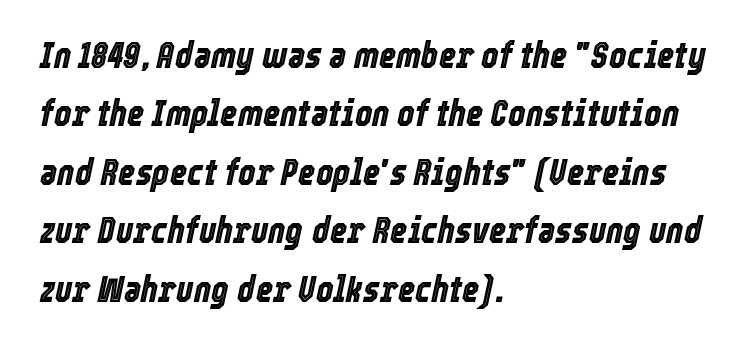
The designer left line spacing at the default. The passage shown is typed in a proportional face where columns would drift. The axis of the letterforms is tilted away from vertical. In terms of letterspacing, this is plain default setting. This rendering uses left alignment, leaving the right contour irregular.
